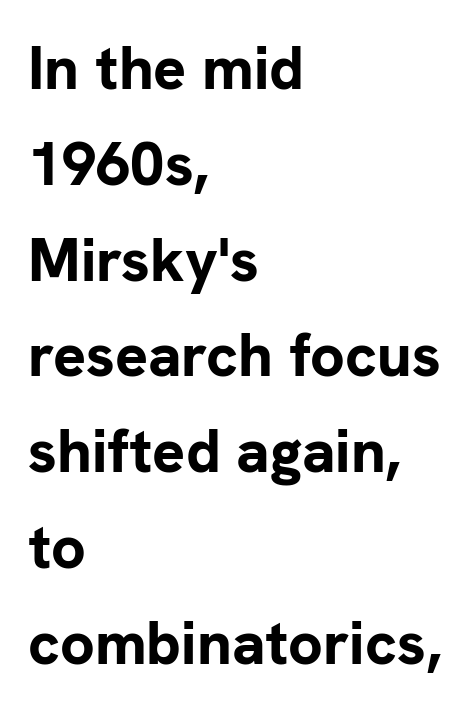
The image shows 61 px bold sans-serif type, upright; set left-aligned, normal line spacing (1.57x), normal letter spacing, not underlined; low stroke contrast and a medium x-height.
